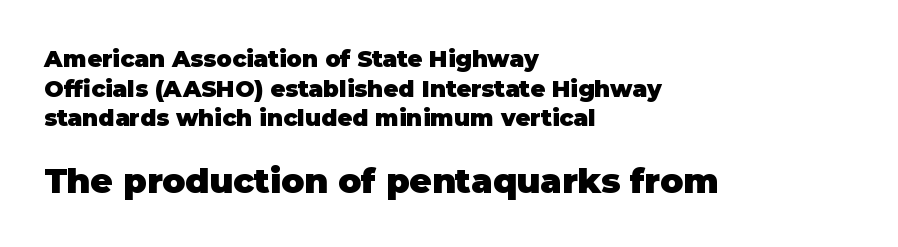
{"serif": "no", "italic": "no", "bold": "yes", "weight": "heavy", "width": "normal", "stroke_contrast": "low", "x_height": "large", "monospaced": "no", "underline": "no", "align": "left", "line_spacing": "normal", "line_spacing_ratio": 1.29, "letter_spacing": "normal", "letter_spacing_em": 0.0, "larger_block": "second", "size_ratio": 1.48, "glyph_px": 34}
